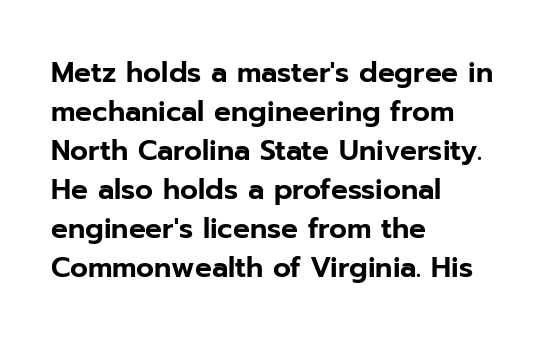
The image shows 28 px sans-serif type, upright; set left-aligned, normal line spacing (1.39x), normal letter spacing, not underlined; low stroke contrast and a medium x-height.
